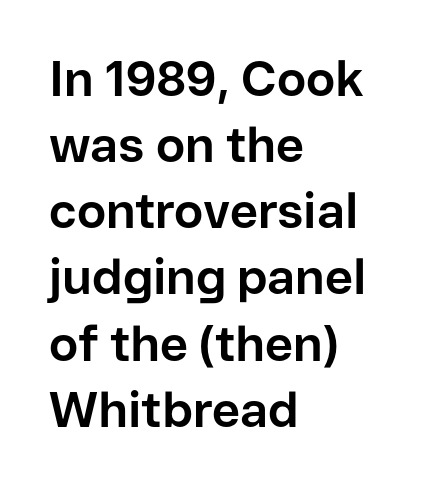
Horizontally, the lines are justified to the leading edge only. Interline gaps are of average width in this sample. The axis of the letterforms is exactly vertical. Does the weight exceed regular? Yes, all the way to bold. The horizontal fit of the characters is conventional and even.
